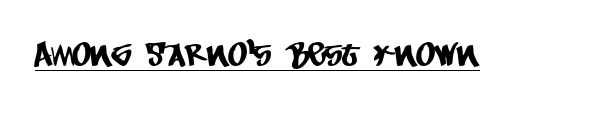
Tracking value appears to be zero — textbook default spacing. Nope, no serifs anywhere on these letters. Each line of the rendering has a horizontal stroke beneath the glyphs. Character widths vary here, with narrow letters taking less room than wide ones.
